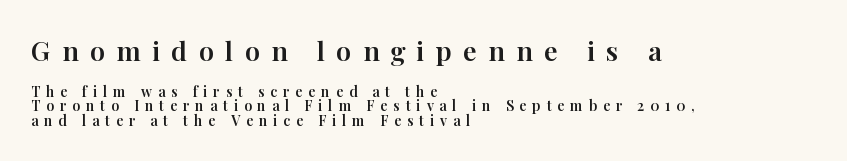
The image shows 27 px text type, upright; set left-aligned, tight line spacing (1.04x), unusually wide letter spacing (+0.42 em), not underlined; the first (top) block is 1.93x larger.
